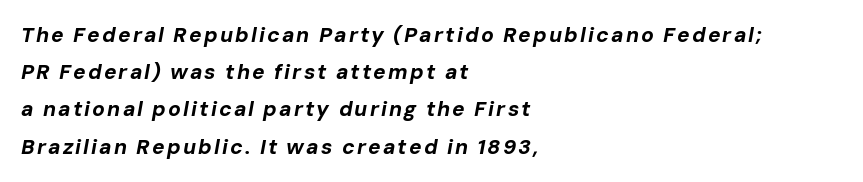
Slant detected: the letters are inclined. The passage is arranged the way most books set body copy — flush left. A dark, heavy texture on the line: the type is bold. The string is rendered with underlining switched off.
